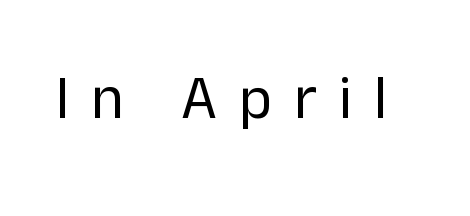
The image shows 62 px regular-weight sans-serif type, upright; set unusually wide letter spacing (+0.35 em), not underlined; low stroke contrast and a medium x-height.
